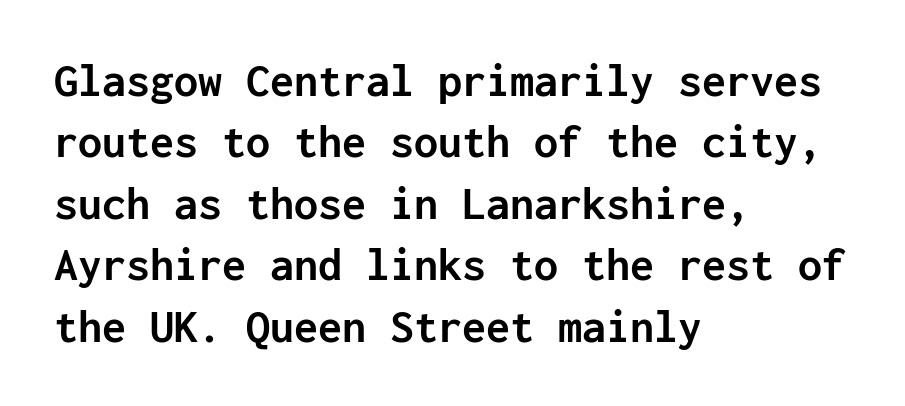
Q: Is the text bold? A: Yes.
Q: Is the text italic (slanted)? A: No, it is upright.
Q: Is the typeface a serif or a sans-serif typeface? A: Sans-serif.
Q: Is the text underlined? A: No.
Q: How is the paragraph aligned? A: Left-aligned.
Q: Is the spacing between letters normal or unusually wide? A: Normal.
Q: Is the spacing between lines tight, normal or loose? A: Normal.
Q: Width (condensed, normal, or wide)? A: Normal.
Q: Stroke contrast? A: Low.
Q: x-height? A: Medium.
Q: Monospaced? A: Yes.
